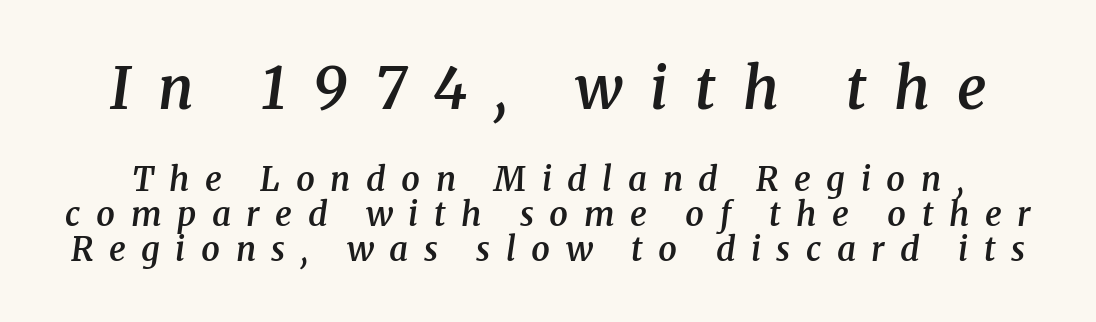
The image shows 58 px semibold serif type, italic (leaning right); set tight line spacing (1.05x), unusually wide letter spacing (+0.47 em), not underlined; the first (top) block is 1.76x larger; medium stroke contrast and a medium x-height.
